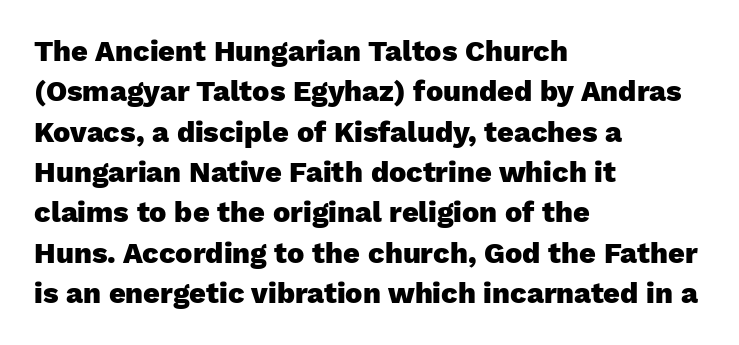
Q: Is the text bold? A: Yes.
Q: Is the text italic (slanted)? A: No, it is upright.
Q: Is the typeface a serif or a sans-serif typeface? A: Sans-serif.
Q: Is the text underlined? A: No.
Q: How is the paragraph aligned? A: Left-aligned.
Q: Is the spacing between letters normal or unusually wide? A: Normal.
Q: Is the spacing between lines tight, normal or loose? A: Normal.
Q: Width (condensed, normal, or wide)? A: Normal.
Q: Stroke contrast? A: Low.
Q: x-height? A: Medium.
Q: Monospaced? A: No.
